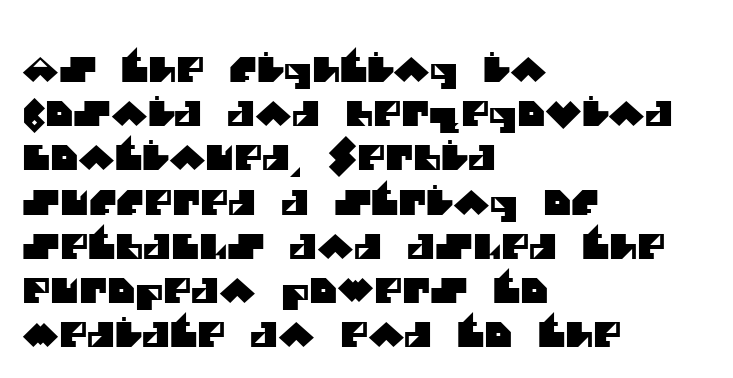
Q: Is the typeface a serif or a sans-serif typeface? A: Sans-serif.
Q: Is the text underlined? A: No.
Q: How is the paragraph aligned? A: Left-aligned.
Q: Is the spacing between letters normal or unusually wide? A: Normal.
Q: Is the spacing between lines tight, normal or loose? A: Normal.
Q: Width (condensed, normal, or wide)? A: Normal.
Q: Stroke contrast? A: Medium.
Q: x-height? A: Large.
Q: Monospaced? A: No.
